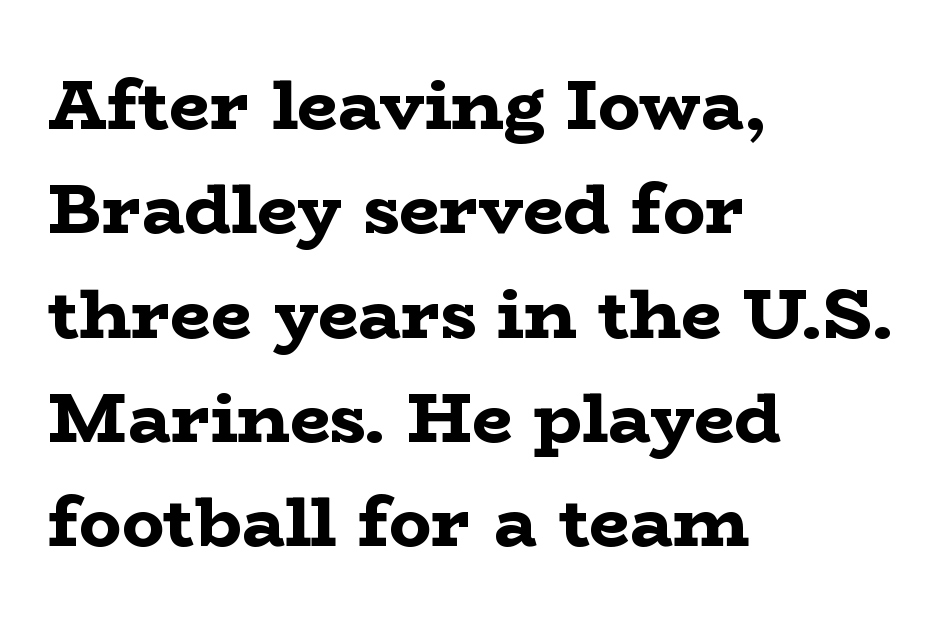
{"serif": "yes", "italic": "no", "bold": "yes", "weight": "bold", "width": "wide", "stroke_contrast": "low", "x_height": "medium", "monospaced": "no", "underline": "no", "align": "left", "line_spacing": "normal", "line_spacing_ratio": 1.47, "letter_spacing": "normal", "letter_spacing_em": 0.0, "glyph_px": 71}
